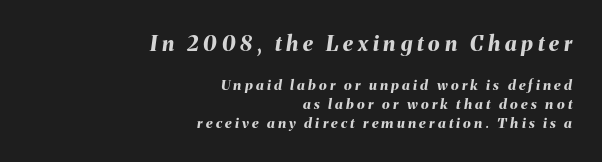
{"italic": "yes", "lean": "right", "slant_degrees": 8, "bold": "yes", "underline": "no", "align": "right", "line_spacing": "normal", "line_spacing_ratio": 1.37, "letter_spacing": "wide", "letter_spacing_em": 0.23, "larger_block": "first", "size_ratio": 1.5, "glyph_px": 21}
